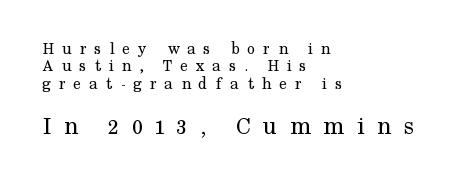
{"italic": "no", "bold": "no", "underline": "no", "align": "left", "line_spacing": "tight", "line_spacing_ratio": 1.02, "letter_spacing": "wide", "letter_spacing_em": 0.47, "larger_block": "second", "size_ratio": 1.53, "glyph_px": 26}
